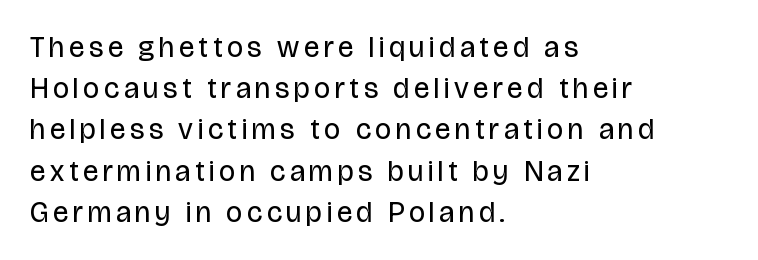
The image shows 29 px regular-weight, condensed sans-serif type, upright; set left-aligned, normal line spacing (1.42x), not underlined; low stroke contrast and a large x-height.
